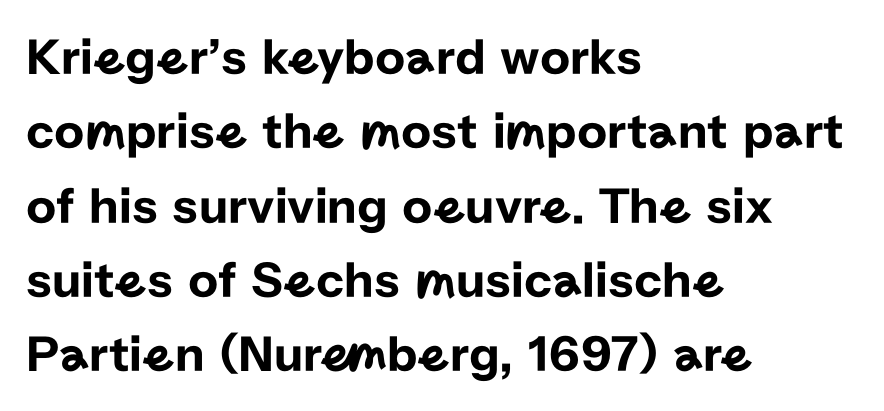
{"serif": "no", "italic": "no", "width": "normal", "stroke_contrast": "low", "x_height": "medium", "monospaced": "no", "underline": "no", "align": "left", "line_spacing": "normal", "line_spacing_ratio": 1.43, "letter_spacing": "normal", "letter_spacing_em": 0.0, "glyph_px": 52}
